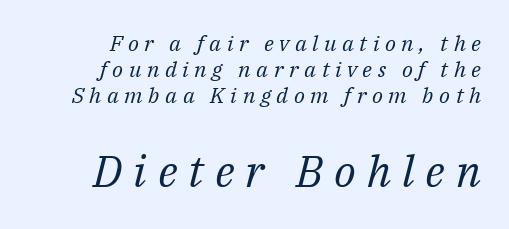
Glyph-to-glyph distance is far greater than everyday printed text. Look at the bottom of the vertical strokes: they flare into serifs here. The glyphs are unaccompanied by any horizontal stroke below them. The composition opens small and finishes big. Think of a printed novel: that variable character pitch is what you see here.
